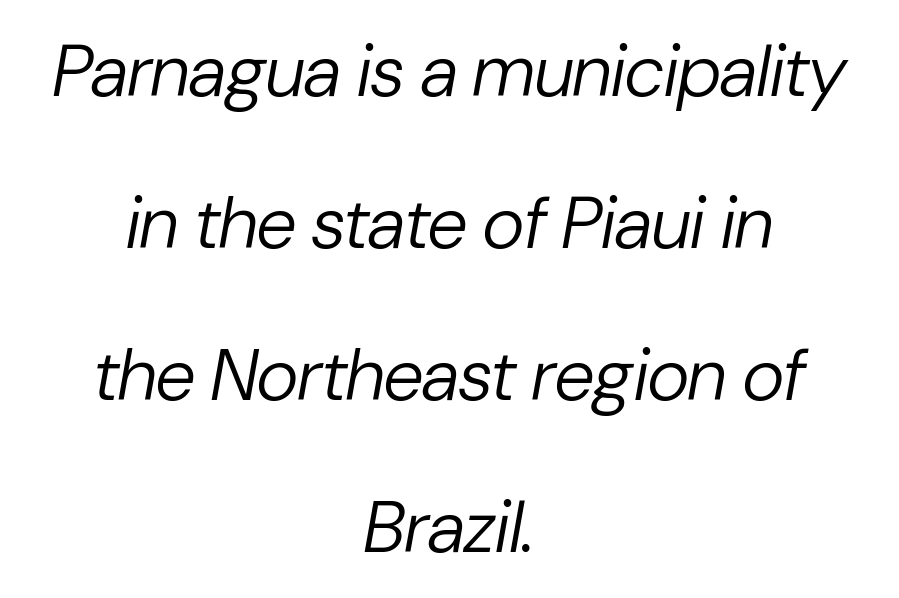
Q: Is the text bold? A: No.
Q: Is the text italic (slanted)? A: Yes, it leans right by about 10 degrees.
Q: Is the text underlined? A: No.
Q: How is the paragraph aligned? A: Centered.
Q: Is the spacing between letters normal or unusually wide? A: Normal.
Q: Is the spacing between lines tight, normal or loose? A: Loose.
Q: Width (condensed, normal, or wide)? A: Normal.
Q: Stroke contrast? A: Low.
Q: x-height? A: Medium.
Q: Monospaced? A: No.
